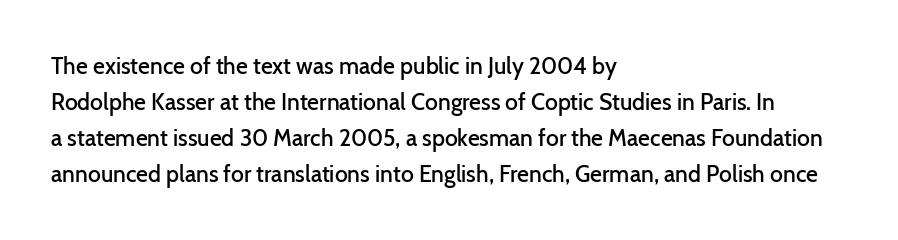
Q: Is the text bold? A: Semi-bold.
Q: Is the text italic (slanted)? A: No, it is upright.
Q: Is the text underlined? A: No.
Q: How is the paragraph aligned? A: Left-aligned.
Q: Is the spacing between letters normal or unusually wide? A: Normal.
Q: Is the spacing between lines tight, normal or loose? A: Normal.
